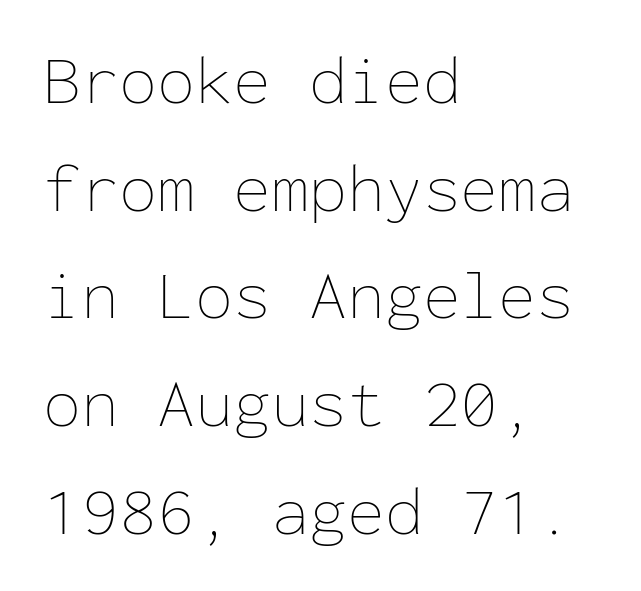
Teacher's note: observe the even left margin — that is flush-left alignment. The foot of each line stays bare and open. Weight: not bold — regular or lighter. This is the regular roman posture of the typeface. The letters sit at their default tracking, neither squeezed nor spread.
